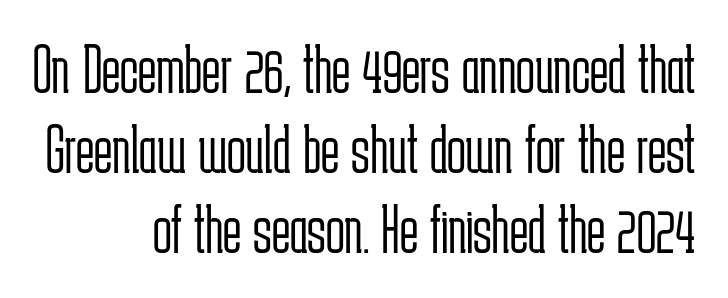
Q: Is the text bold? A: No.
Q: Is the text italic (slanted)? A: No, it is upright.
Q: Is the typeface a serif or a sans-serif typeface? A: Sans-serif.
Q: Is the text underlined? A: No.
Q: How is the paragraph aligned? A: Right-aligned.
Q: Is the spacing between letters normal or unusually wide? A: Normal.
Q: Width (condensed, normal, or wide)? A: Condensed.
Q: Stroke contrast? A: Low.
Q: x-height? A: Medium.
Q: Monospaced? A: No.
